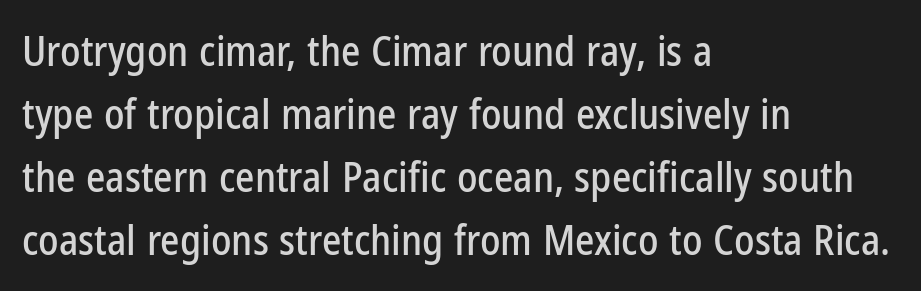
The image shows 41 px condensed sans-serif type, upright; set left-aligned, normal line spacing (1.54x), normal letter spacing, not underlined; low stroke contrast and a medium x-height.
